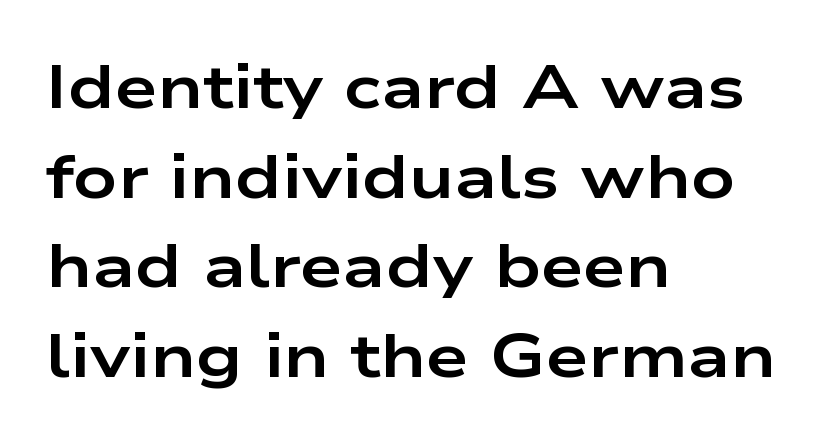
{"serif": "no", "italic": "no", "bold": "yes", "weight": "bold", "width": "wide", "stroke_contrast": "low", "x_height": "medium", "monospaced": "no", "underline": "no", "align": "left", "line_spacing": "normal", "line_spacing_ratio": 1.47, "letter_spacing": "normal", "letter_spacing_em": 0.0, "glyph_px": 61}
